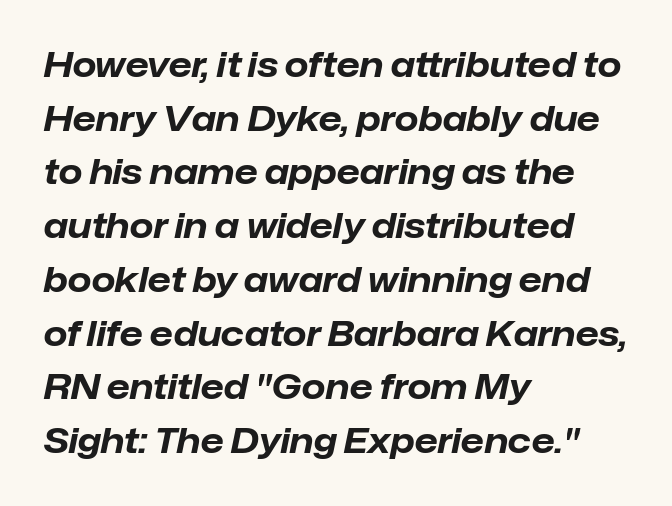
The image shows 34 px bold type, italic (leaning right); set left-aligned, normal line spacing (1.58x), normal letter spacing, not underlined; low stroke contrast and a medium x-height.
